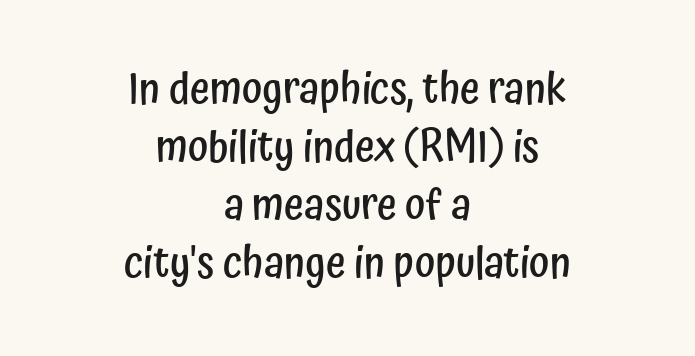
The image shows 43 px semibold, condensed sans-serif type, upright; set centered, normal line spacing (1.35x), normal letter spacing, not underlined; low stroke contrast and a medium x-height.
